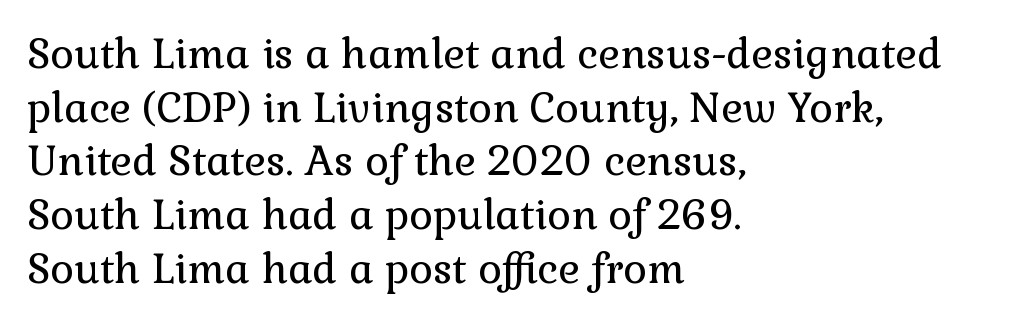
{"serif": "yes", "italic": "no", "bold": "no", "weight": "regular", "width": "normal", "x_height": "medium", "monospaced": "no", "underline": "no", "align": "left", "line_spacing": "normal", "line_spacing_ratio": 1.31, "letter_spacing": "normal", "letter_spacing_em": 0.0, "glyph_px": 41}
